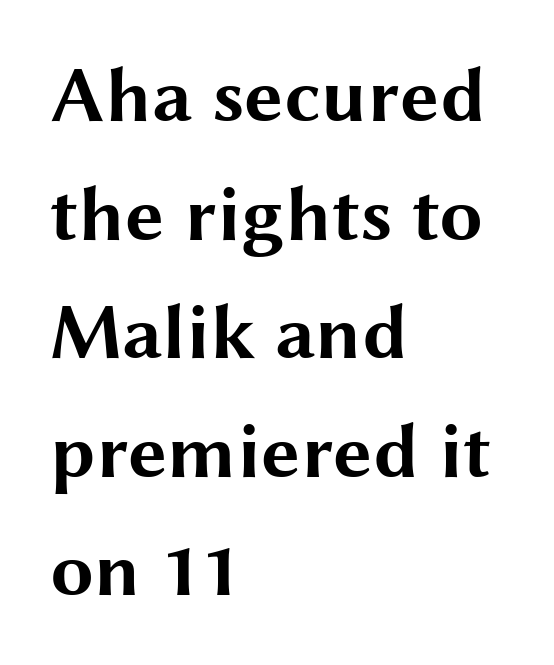
Q: Is the text bold? A: Yes.
Q: Is the text italic (slanted)? A: No, it is upright.
Q: Is the typeface a serif or a sans-serif typeface? A: Sans-serif.
Q: Is the text underlined? A: No.
Q: How is the paragraph aligned? A: Left-aligned.
Q: Is the spacing between letters normal or unusually wide? A: Normal.
Q: Is the spacing between lines tight, normal or loose? A: Normal.
Q: Width (condensed, normal, or wide)? A: Wide.
Q: Stroke contrast? A: Medium.
Q: x-height? A: Medium.
Q: Monospaced? A: No.
